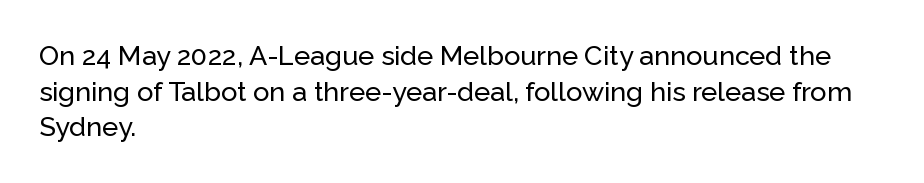
Q: Is the text italic (slanted)? A: No, it is upright.
Q: Is the text underlined? A: No.
Q: How is the paragraph aligned? A: Left-aligned.
Q: Is the spacing between letters normal or unusually wide? A: Normal.
Q: Is the spacing between lines tight, normal or loose? A: Normal.
